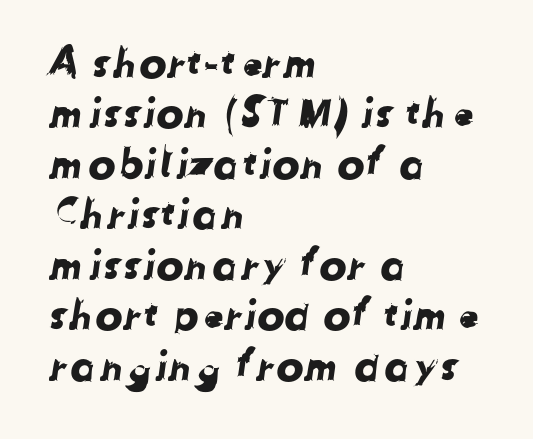
{"serif": "no", "width": "normal", "stroke_contrast": "low", "x_height": "medium", "monospaced": "no", "underline": "no", "align": "left", "line_spacing_ratio": 1.23, "letter_spacing": "normal", "letter_spacing_em": 0.0, "glyph_px": 41}
